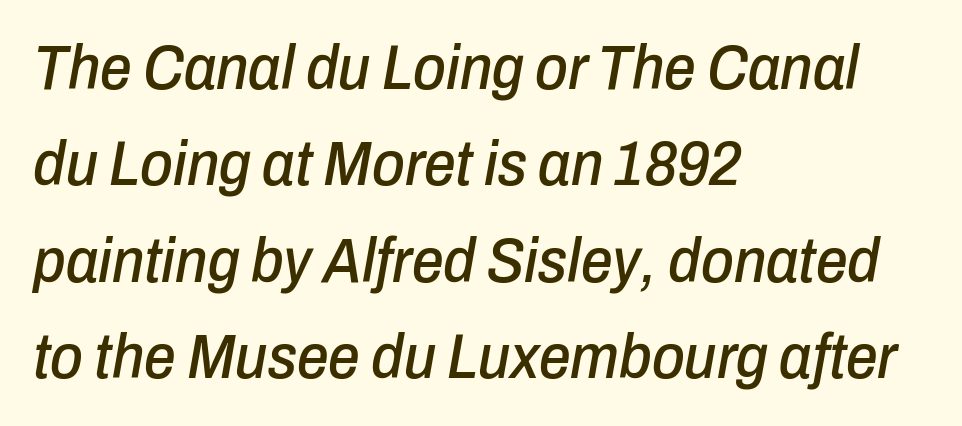
{"italic": "yes", "lean": "right", "slant_degrees": 10, "width": "condensed", "stroke_contrast": "low", "x_height": "medium", "monospaced": "no", "underline": "no", "align": "left", "line_spacing": "normal", "line_spacing_ratio": 1.53, "letter_spacing": "normal", "letter_spacing_em": 0.0, "glyph_px": 63}
